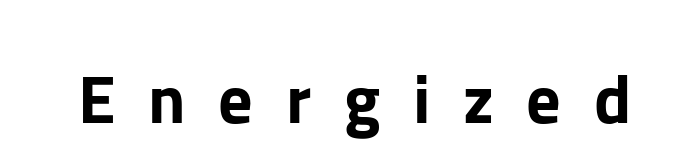
{"serif": "no", "italic": "no", "width": "normal", "stroke_contrast": "low", "x_height": "medium", "monospaced": "no", "underline": "no", "letter_spacing": "wide", "letter_spacing_em": 0.48, "glyph_px": 68}
